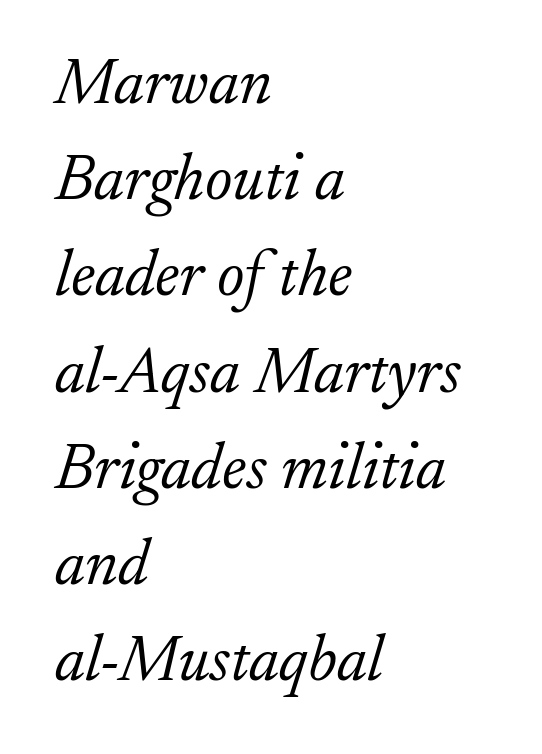
The image shows 65 px light serif type, italic (leaning right); set left-aligned, normal line spacing (1.48x), normal letter spacing, not underlined; low stroke contrast and a small x-height.
